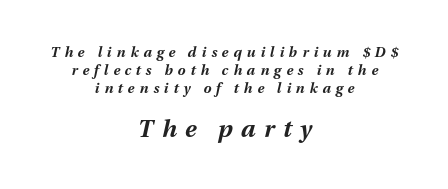
{"italic": "yes", "lean": "right", "slant_degrees": 13, "bold": "yes", "underline": "no", "align": "center", "line_spacing": "normal", "line_spacing_ratio": 1.27, "letter_spacing": "wide", "letter_spacing_em": 0.35, "larger_block": "second", "size_ratio": 1.71, "glyph_px": 24}
